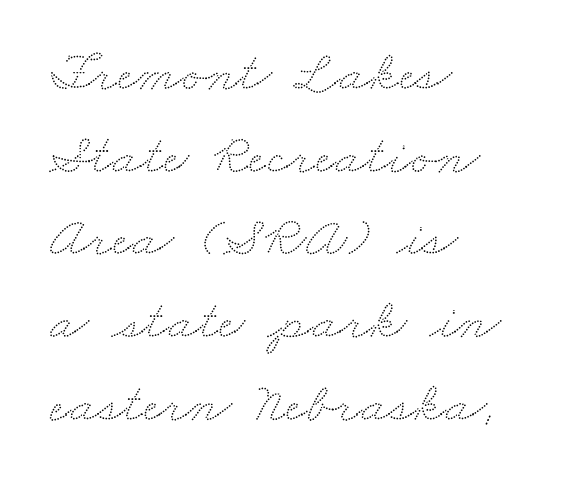
{"width": "wide", "stroke_contrast": "low", "x_height": "small", "monospaced": "no", "underline": "no", "align": "left", "line_spacing": "normal", "line_spacing_ratio": 1.45, "letter_spacing": "normal", "letter_spacing_em": 0.0, "glyph_px": 57}
